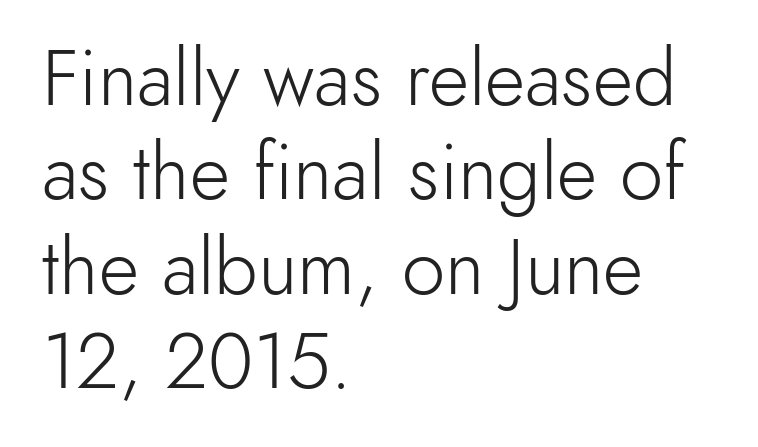
Serifs: no, the terminals of the letterforms are clean. Short note: letters normally spaced. Plain, unruled lines of type. Unlike italic type, these characters show no tilt at all. A classic flush-left, rag-right setting is used for this passage.
